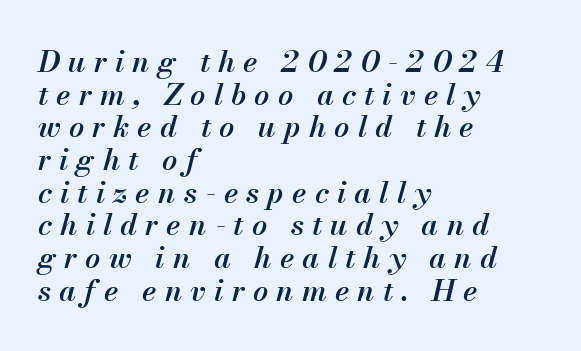
{"italic": "yes", "lean": "right", "slant_degrees": 13, "bold": "semi", "weight": "semibold", "width": "normal", "stroke_contrast": "medium", "x_height": "small", "monospaced": "no", "underline": "no", "align": "left", "line_spacing": "tight", "line_spacing_ratio": 1.09, "letter_spacing": "wide", "letter_spacing_em": 0.27, "glyph_px": 30}
